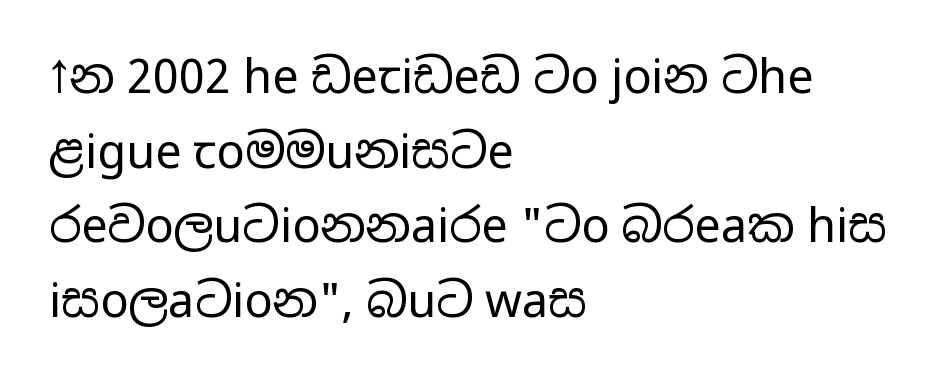
Q: Is the text bold? A: No.
Q: Is the text italic (slanted)? A: No, it is upright.
Q: Is the typeface a serif or a sans-serif typeface? A: Sans-serif.
Q: Is the text underlined? A: No.
Q: How is the paragraph aligned? A: Left-aligned.
Q: Is the spacing between letters normal or unusually wide? A: Normal.
Q: Is the spacing between lines tight, normal or loose? A: Normal.
Q: Width (condensed, normal, or wide)? A: Wide.
Q: Stroke contrast? A: Low.
Q: x-height? A: Medium.
Q: Monospaced? A: No.
